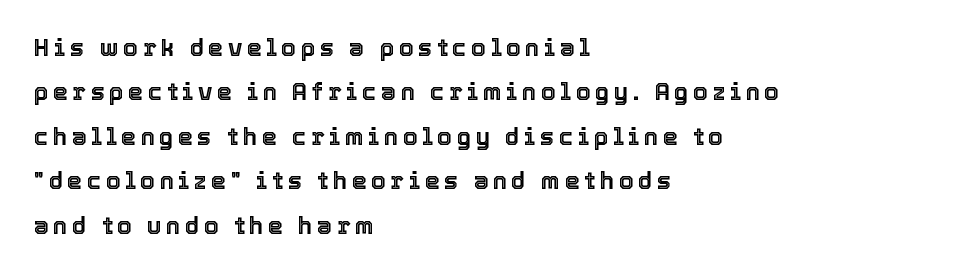
Q: Is the text italic (slanted)? A: No, it is upright.
Q: Is the text underlined? A: No.
Q: How is the paragraph aligned? A: Left-aligned.
